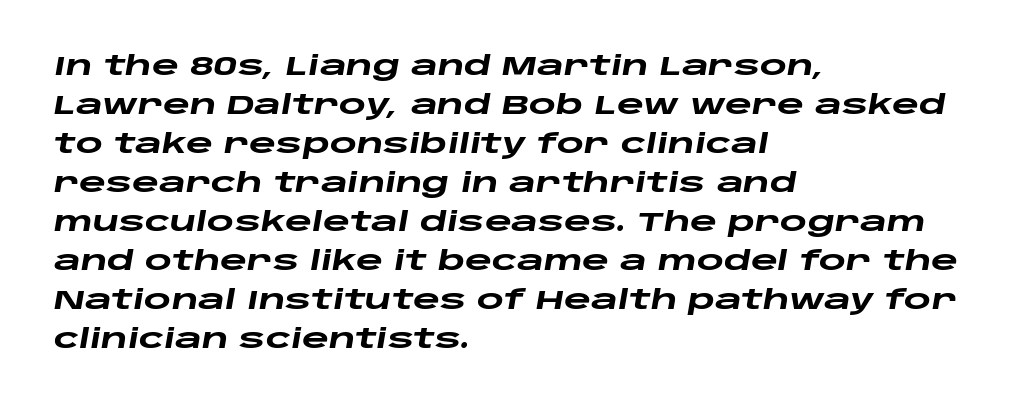
The image shows 26 px bold type, italic (leaning right); set left-aligned, normal line spacing (1.5x), normal letter spacing, not underlined.
